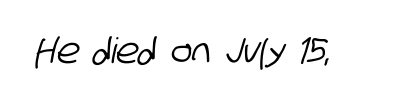
The image shows 35 px condensed sans-serif type; set normal letter spacing, not underlined; low stroke contrast and a large x-height.
